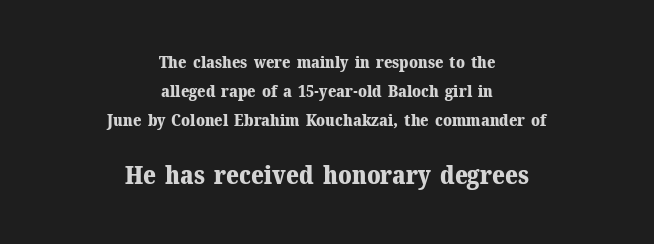
The image shows 26 px bold type, upright; set centered, normal line spacing (1.7x), normal letter spacing, not underlined; the second (bottom) block is 1.53x larger.
